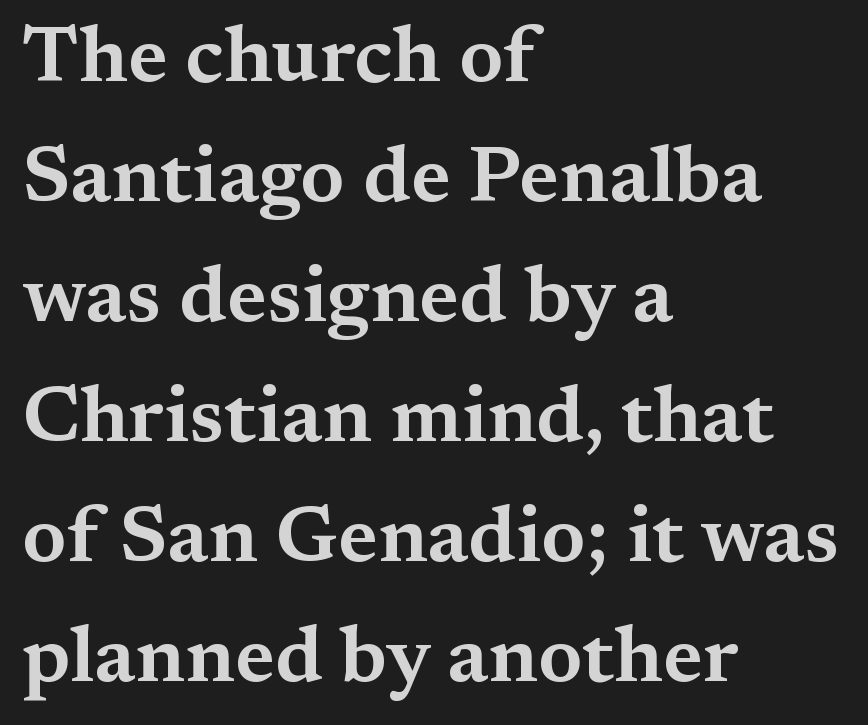
Beneath every word, the page is bare. Varying glyph widths throughout — classic text-font behaviour. The axis of the letterforms is exactly vertical. This rendering employs a face with finishing strokes, i.e., a serif. Standard letterfit; no display-style spreading of the glyphs.
